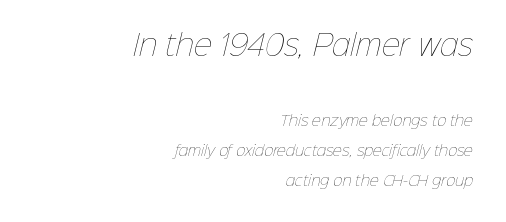
Note: larger setting up top, smaller setting below. A student would call this right alignment; a typographer would say flush right, rag left. Baseline-to-baseline distance is far greater than the letter height. No extra tracking has been applied to these lines. The characters are drawn with everyday or finer stroke widths.
